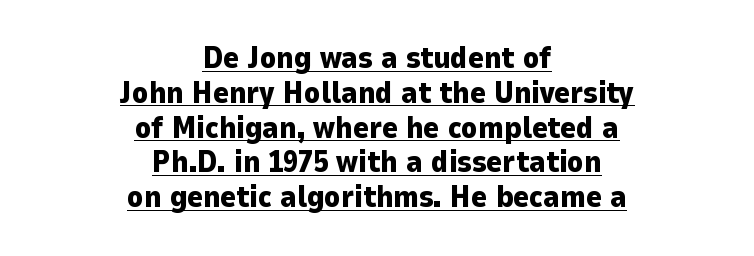
The image shows 30 px heavy sans-serif type, upright; set centered, line spacing 1.16x, normal letter spacing, underlined; low stroke contrast and a medium x-height.
